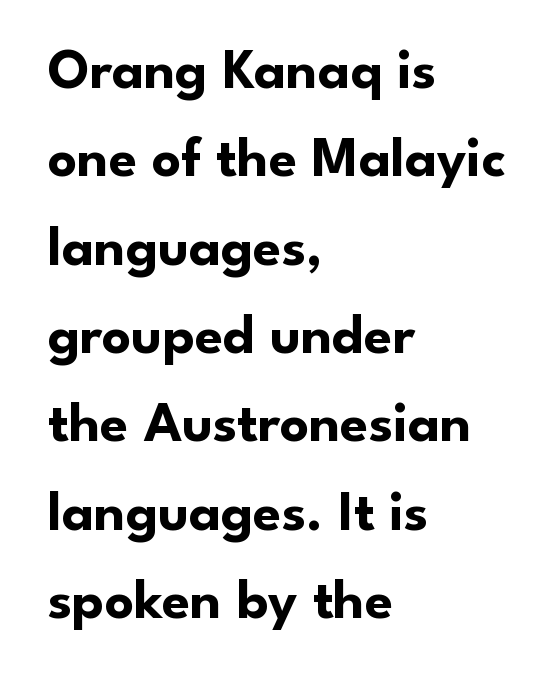
The image shows 57 px bold sans-serif type, upright; set left-aligned, normal line spacing (1.55x), normal letter spacing, not underlined; low stroke contrast and a small x-height.
